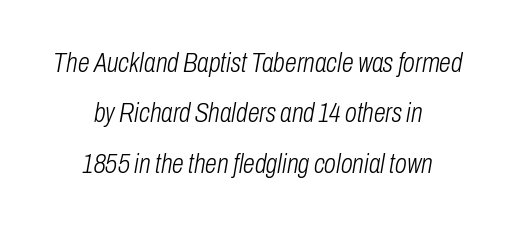
The image shows 27 px text type, italic (leaning right); set centered, line spacing 1.87x, normal letter spacing, not underlined.
